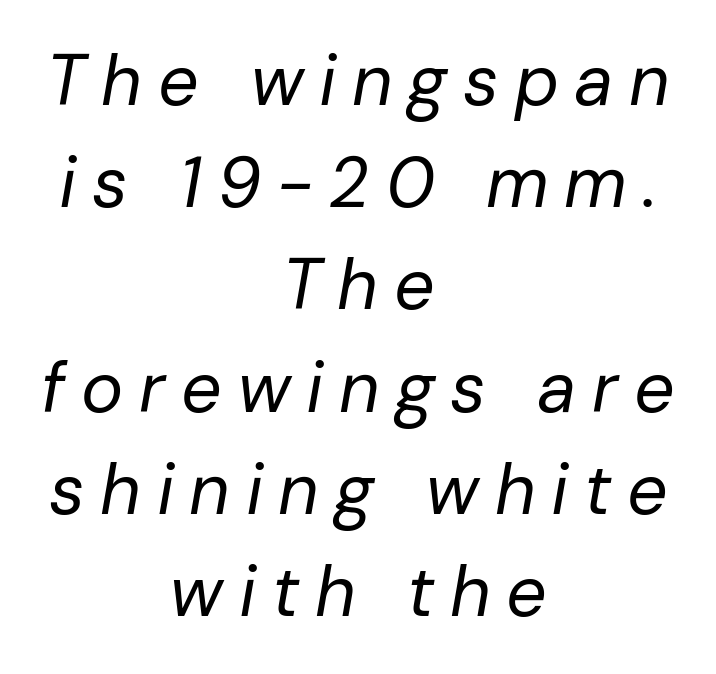
Designer's note — italics engaged. Looks like regular typesetting: each glyph gets only the width it needs. Unbolded letterforms with no extra heft. Notice how descenders clear the ascenders below comfortably — that's standard leading. Casual observation: everything's sitting right in the middle. The space beneath each line is pristine and unruled.
